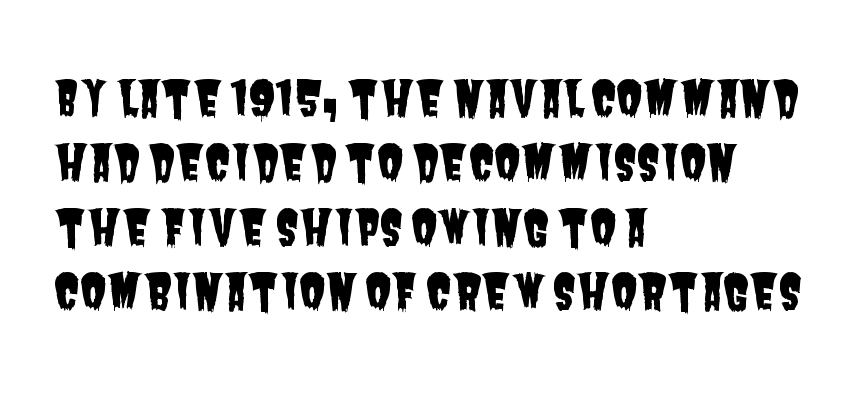
{"serif": "no", "width": "condensed", "stroke_contrast": "low", "x_height": "large", "monospaced": "no", "underline": "no", "align": "left", "line_spacing": "normal", "line_spacing_ratio": 1.34, "letter_spacing": "normal", "letter_spacing_em": 0.0, "glyph_px": 48}
